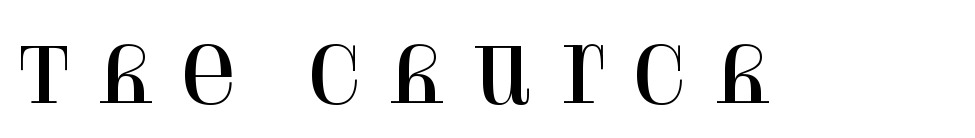
Small tapered or slab feet sit at the stroke ends, so this counts as serif. The letterforms stand isolated, each surrounded by extra space. A roman cut, with each character standing at attention. Proportional: the letters do not fall into vertical columns. Unmarked baselines from the first word to the last.
